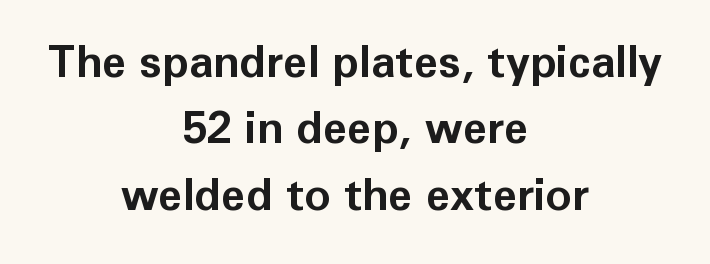
Q: Is the text bold? A: Yes.
Q: Is the text italic (slanted)? A: No, it is upright.
Q: Is the typeface a serif or a sans-serif typeface? A: Sans-serif.
Q: Is the text underlined? A: No.
Q: How is the paragraph aligned? A: Centered.
Q: Is the spacing between letters normal or unusually wide? A: Normal.
Q: Is the spacing between lines tight, normal or loose? A: Normal.
Q: Width (condensed, normal, or wide)? A: Normal.
Q: Stroke contrast? A: Low.
Q: x-height? A: Medium.
Q: Monospaced? A: No.
